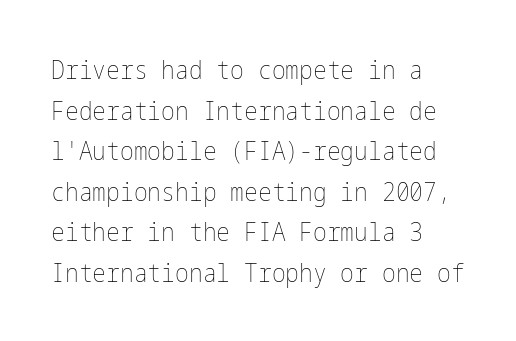
The zone under the glyphs is completely vacant. Letters have the restrained weight of plain body copy at most. Line beginnings align vertically; line endings do not. The gaps between neighbouring characters are ordinary and unremarkable.
